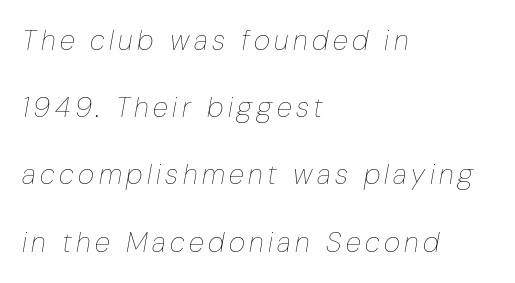
The image shows 28 px thin, condensed type, italic (leaning right); set left-aligned, loose line spacing (2.4x), not underlined; low stroke contrast and a medium x-height.
